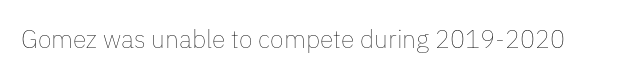
The image shows 25 px text type, upright; set normal letter spacing, not underlined.
